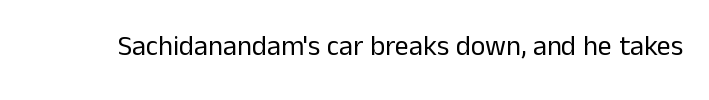
The specimen omits any rule beneath the text block's lines. Short note: letters normally spaced. Vertical strokes here are truly vertical. Note the varied advance widths — an 'i' is clearly narrower than an 'm'. The face used here is a sans, in the tradition of grotesques and geometrics.
